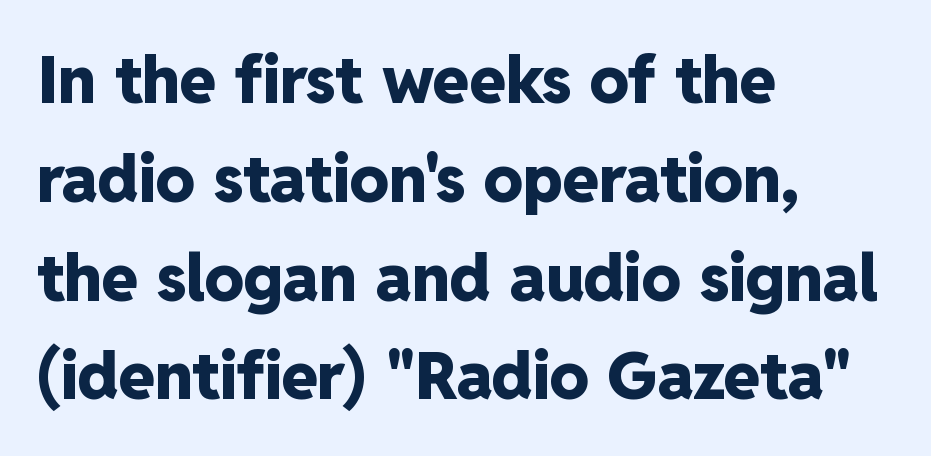
Character widths vary here, with narrow letters taking less room than wide ones. The passage is arranged the way most books set body copy — flush left. The passage shown is not underscored anywhere. The line texture is even and compact thanks to regular tracking.
